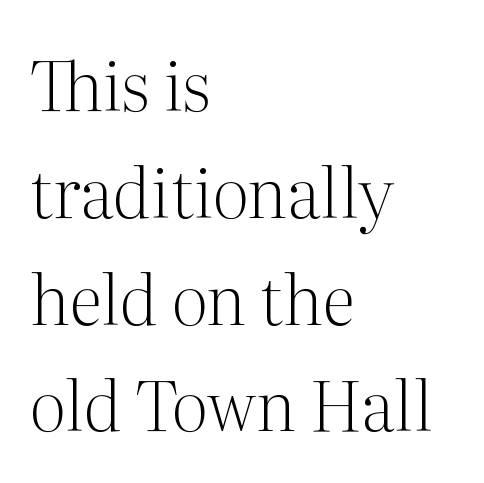
{"serif": "yes", "italic": "no", "bold": "no", "weight": "light", "width": "normal", "stroke_contrast": "medium", "x_height": "medium", "monospaced": "no", "underline": "no", "align": "left", "line_spacing": "normal", "line_spacing_ratio": 1.57, "letter_spacing": "normal", "letter_spacing_em": 0.0, "glyph_px": 68}
